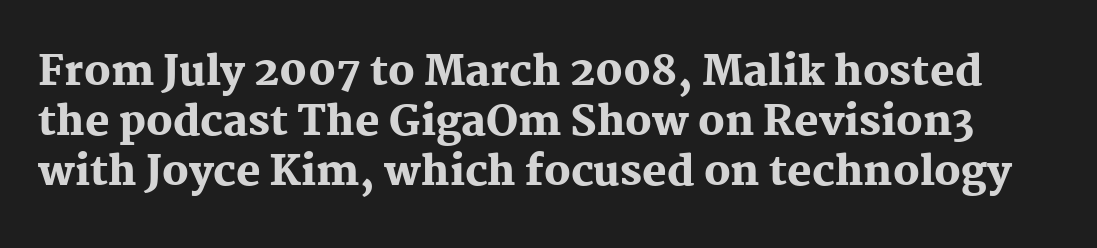
Descender tails drop into unmarked territory. Proportional: the letters do not fall into vertical columns. Do the letters lean? They stand straight. Notice how thick the strokes are: this is what a full bold looks like. Examine the stroke ends and you'll spot serifs. The face used here is rendered with its standard letterfit.
